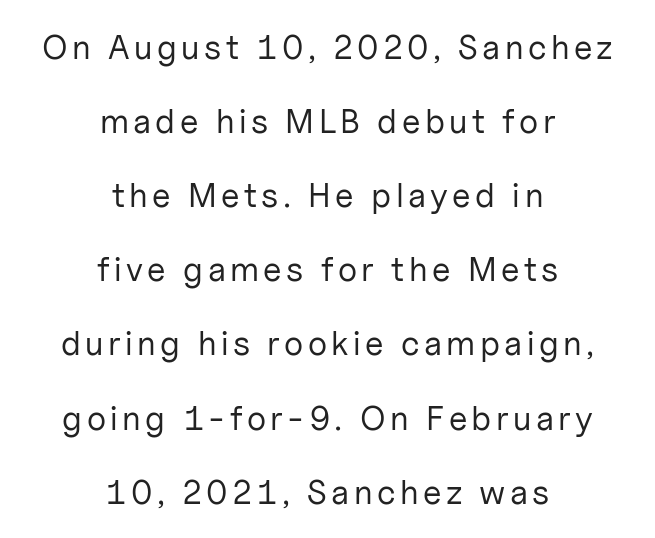
{"serif": "no", "italic": "no", "bold": "no", "weight": "regular", "width": "normal", "stroke_contrast": "low", "x_height": "medium", "monospaced": "no", "underline": "no", "align": "center", "line_spacing": "loose", "line_spacing_ratio": 2.18, "glyph_px": 34}
